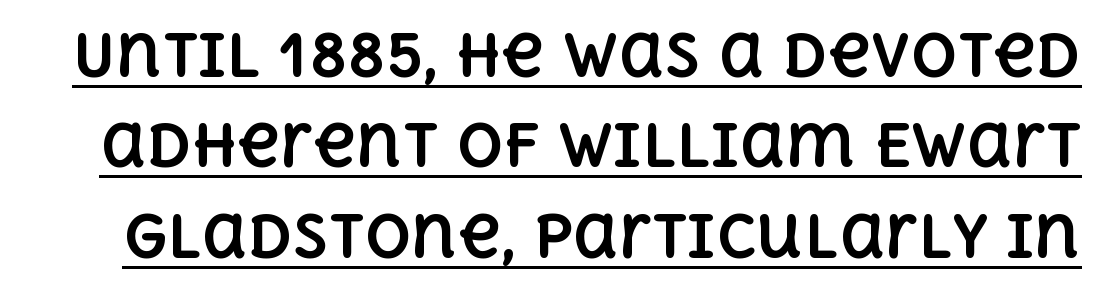
The image shows 58 px bold type, upright; set normal line spacing (1.56x), normal letter spacing, underlined; a large x-height.
